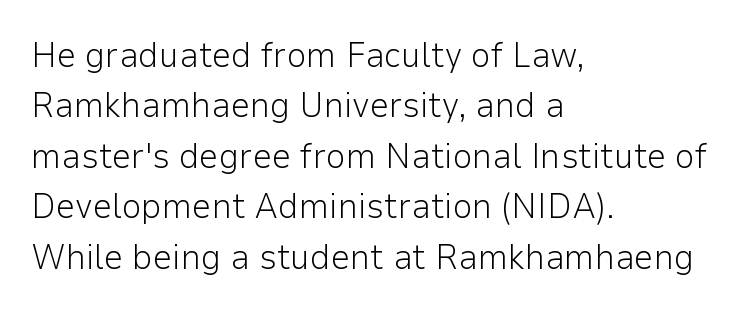
{"serif": "no", "italic": "no", "bold": "no", "weight": "light", "width": "normal", "stroke_contrast": "low", "x_height": "medium", "monospaced": "no", "underline": "no", "align": "left", "line_spacing": "normal", "line_spacing_ratio": 1.44, "letter_spacing": "normal", "letter_spacing_em": 0.0, "glyph_px": 35}
